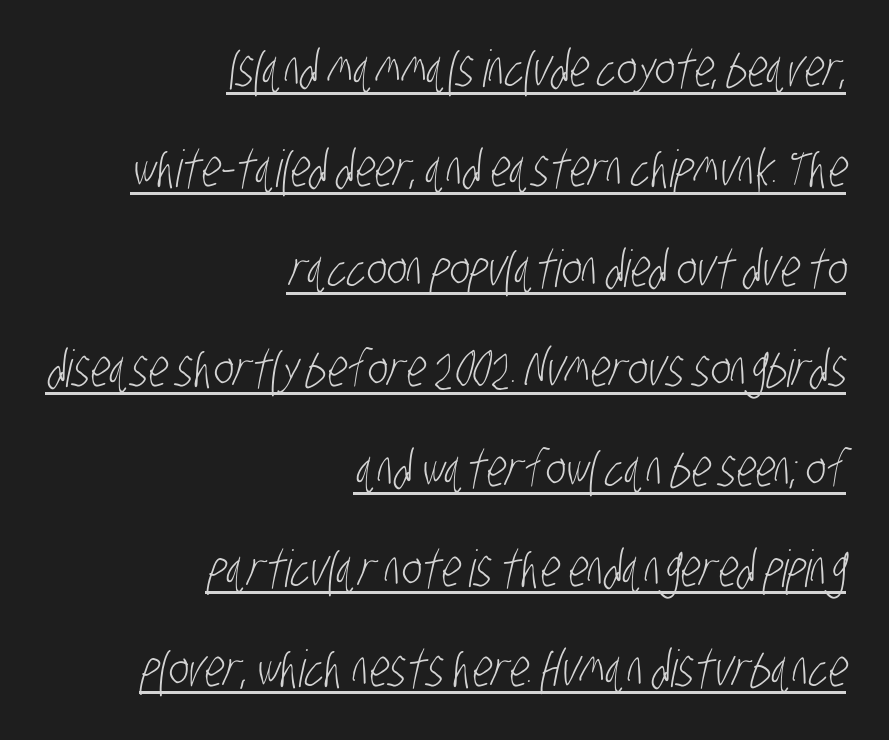
The image shows 51 px light, condensed sans-serif type; set right-aligned, loose line spacing (1.96x), normal letter spacing, underlined; low stroke contrast and a large x-height.
